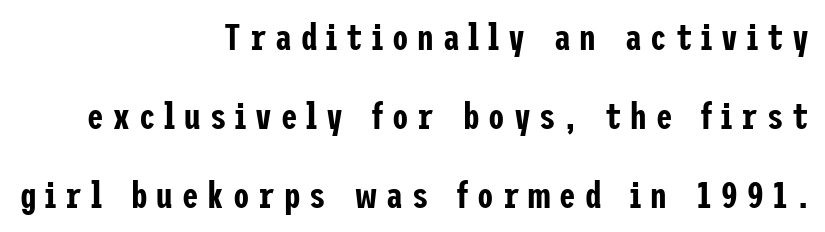
Q: Is the text italic (slanted)? A: No, it is upright.
Q: Is the typeface a serif or a sans-serif typeface? A: Sans-serif.
Q: Is the text underlined? A: No.
Q: How is the paragraph aligned? A: Right-aligned.
Q: Is the spacing between letters normal or unusually wide? A: Unusually wide.
Q: Is the spacing between lines tight, normal or loose? A: Loose.
Q: Width (condensed, normal, or wide)? A: Condensed.
Q: Stroke contrast? A: Low.
Q: x-height? A: Medium.
